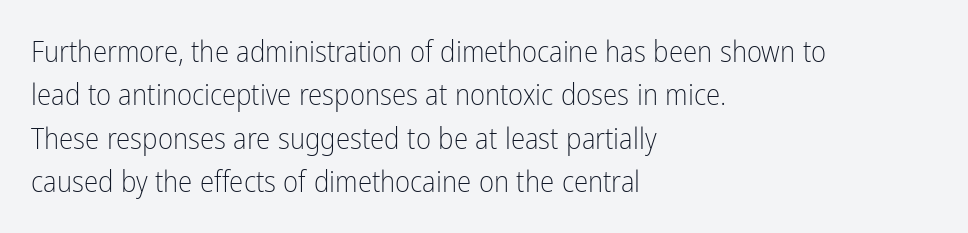
Here the designer chose a conventional face with non-uniform glyph widths. A typesetter would label this face a sans. This sample uses an upright cut, with every glyph sitting square on the baseline. Alignment: flush left. Any mark beneath the type? The region is blank.
